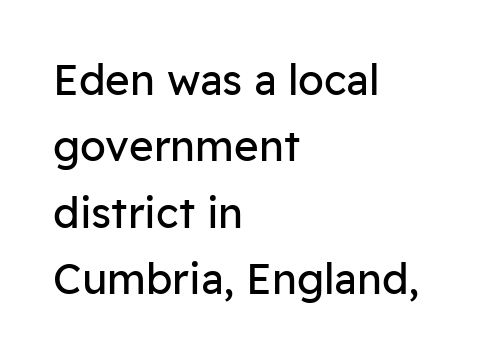
Q: Is the text bold? A: No.
Q: Is the text italic (slanted)? A: No, it is upright.
Q: Is the typeface a serif or a sans-serif typeface? A: Sans-serif.
Q: Is the text underlined? A: No.
Q: How is the paragraph aligned? A: Left-aligned.
Q: Is the spacing between letters normal or unusually wide? A: Normal.
Q: Is the spacing between lines tight, normal or loose? A: Normal.
Q: Width (condensed, normal, or wide)? A: Normal.
Q: Stroke contrast? A: Low.
Q: x-height? A: Medium.
Q: Monospaced? A: No.
